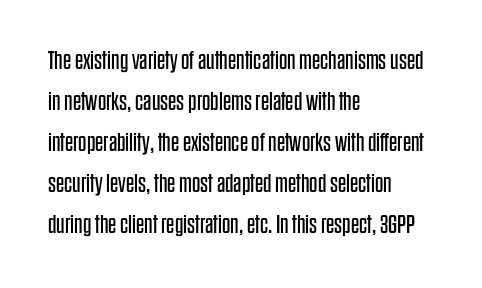
The words here are not underlined. Unbolded letterforms with no extra heft. Quick note: interline space is typical. These lines stack with their left ends in a neat column. Ordinary non-slanted type is in use. Here the glyphs are tracked normally, forming tight word shapes.
